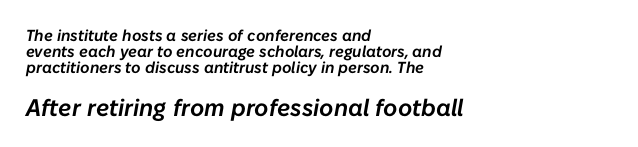
Q: Is the text italic (slanted)? A: Yes, it leans right by about 10 degrees.
Q: Is the text underlined? A: No.
Q: How is the paragraph aligned? A: Left-aligned.
Q: Is the spacing between letters normal or unusually wide? A: Normal.
Q: Is the spacing between lines tight, normal or loose? A: Tight.
Q: Which block of text is set in a larger size, the first (top) or the second (bottom)? A: The second (bottom) one.
